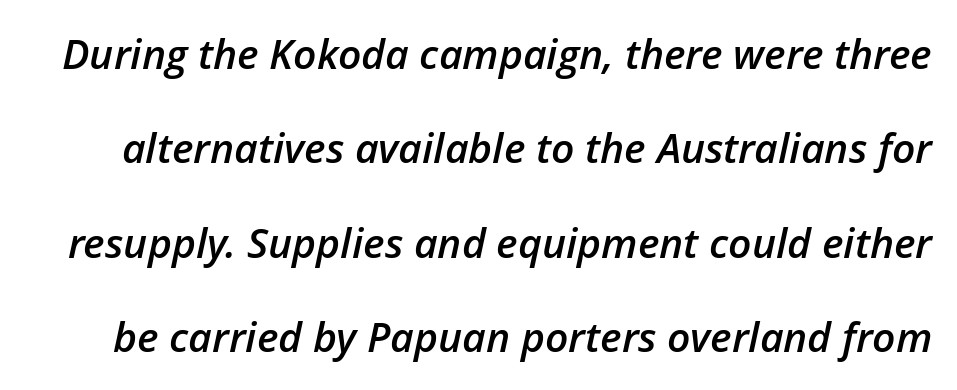
Q: Is the text bold? A: Semi-bold.
Q: Is the text italic (slanted)? A: Yes, it leans right by about 12 degrees.
Q: Is the text underlined? A: No.
Q: Is the spacing between letters normal or unusually wide? A: Normal.
Q: Is the spacing between lines tight, normal or loose? A: Loose.
Q: Width (condensed, normal, or wide)? A: Normal.
Q: Stroke contrast? A: Low.
Q: x-height? A: Medium.
Q: Monospaced? A: No.
